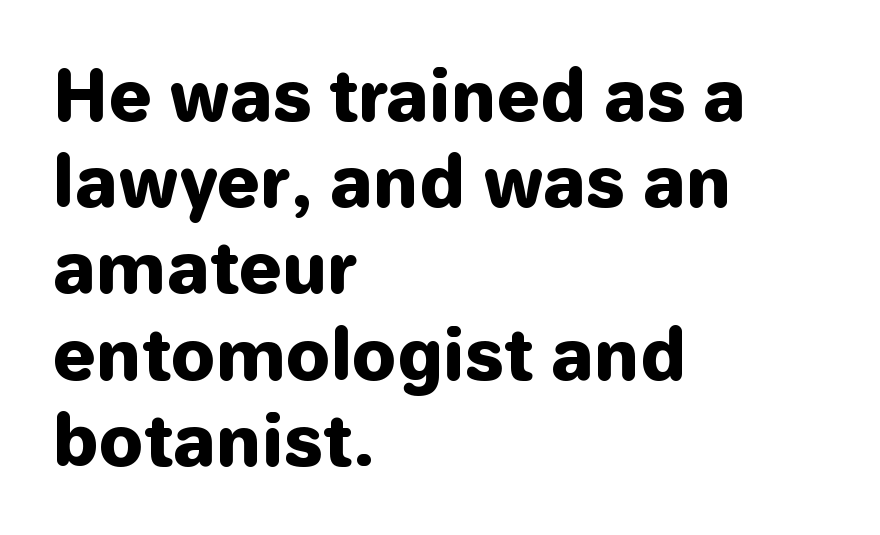
{"serif": "no", "italic": "no", "bold": "yes", "weight": "heavy", "width": "normal", "stroke_contrast": "low", "x_height": "medium", "monospaced": "no", "underline": "no", "align": "left", "line_spacing": "normal", "line_spacing_ratio": 1.25, "letter_spacing": "normal", "letter_spacing_em": 0.0, "glyph_px": 69}
